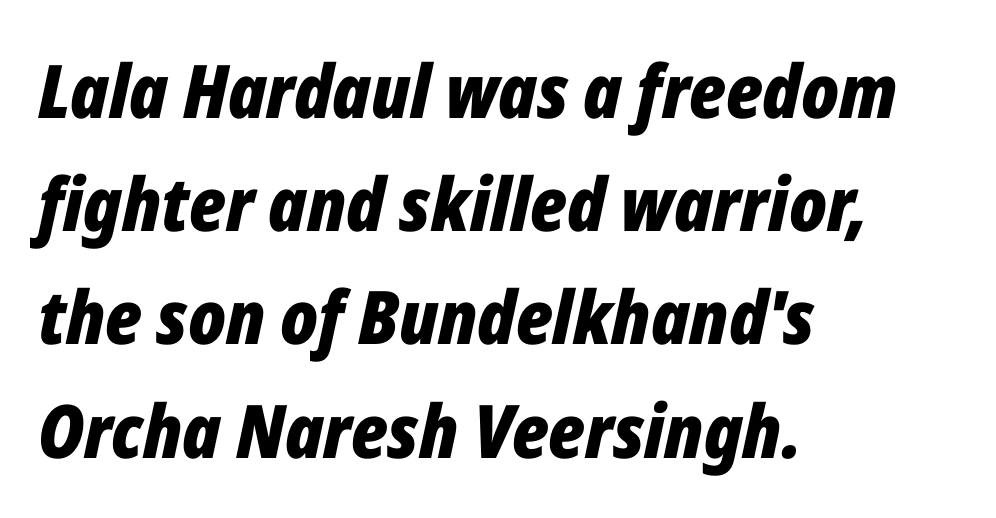
The image shows 74 px bold, condensed type, italic (leaning right); set left-aligned, normal line spacing (1.53x), normal letter spacing, not underlined; low stroke contrast and a medium x-height.
